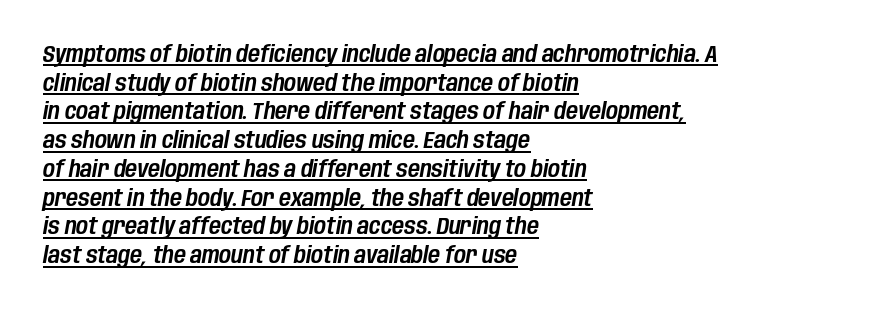
Q: Is the text italic (slanted)? A: Yes, it leans right by about 10 degrees.
Q: Is the text underlined? A: Yes.
Q: How is the paragraph aligned? A: Left-aligned.
Q: Is the spacing between letters normal or unusually wide? A: Normal.
Q: Is the spacing between lines tight, normal or loose? A: Normal.
